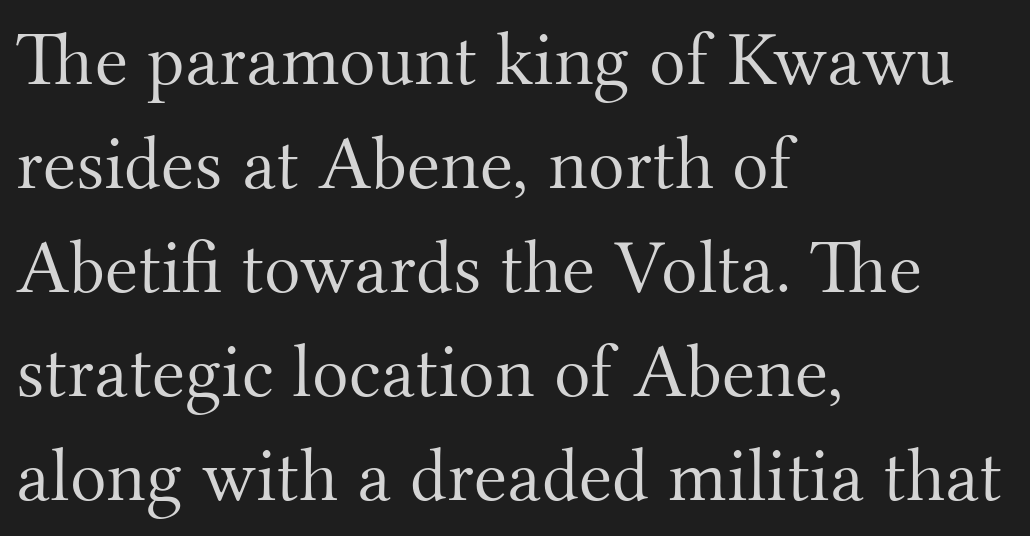
The image shows 76 px light serif type, upright; set left-aligned, normal line spacing (1.37x), normal letter spacing, not underlined; medium stroke contrast and a small x-height.
